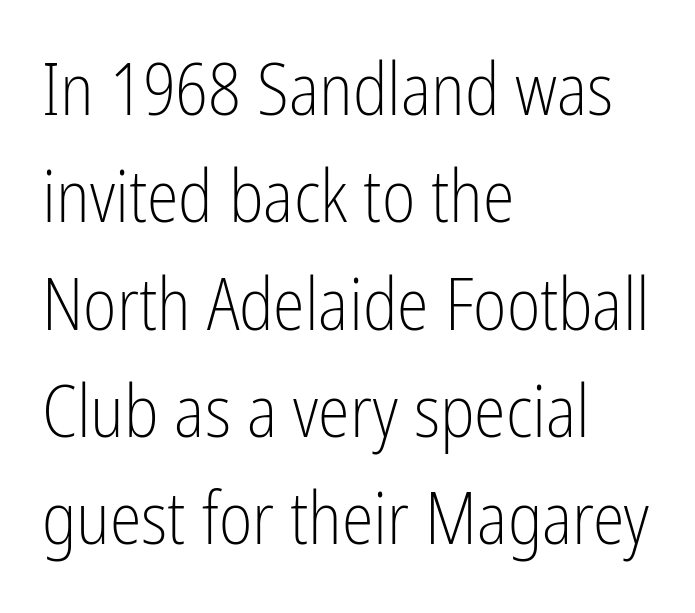
{"serif": "no", "italic": "no", "bold": "no", "weight": "light", "width": "condensed", "stroke_contrast": "low", "x_height": "medium", "monospaced": "no", "underline": "no", "align": "left", "line_spacing": "normal", "line_spacing_ratio": 1.49, "letter_spacing": "normal", "letter_spacing_em": 0.0, "glyph_px": 72}
